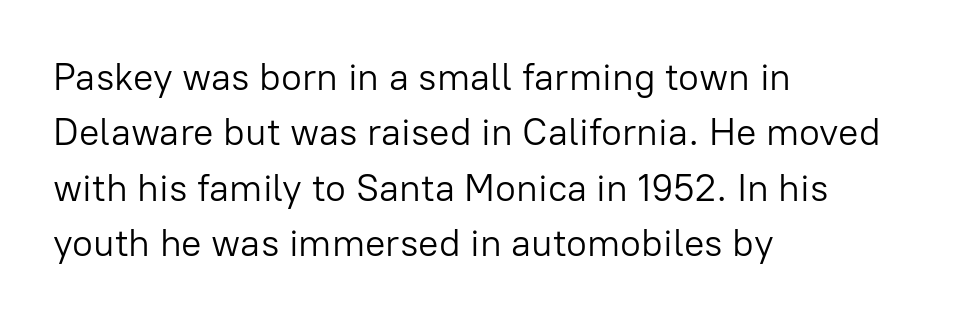
Q: Is the text bold? A: No.
Q: Is the text italic (slanted)? A: No, it is upright.
Q: Is the typeface a serif or a sans-serif typeface? A: Sans-serif.
Q: Is the text underlined? A: No.
Q: How is the paragraph aligned? A: Left-aligned.
Q: Is the spacing between letters normal or unusually wide? A: Normal.
Q: Is the spacing between lines tight, normal or loose? A: Normal.
Q: Width (condensed, normal, or wide)? A: Normal.
Q: Stroke contrast? A: Low.
Q: x-height? A: Medium.
Q: Monospaced? A: No.
